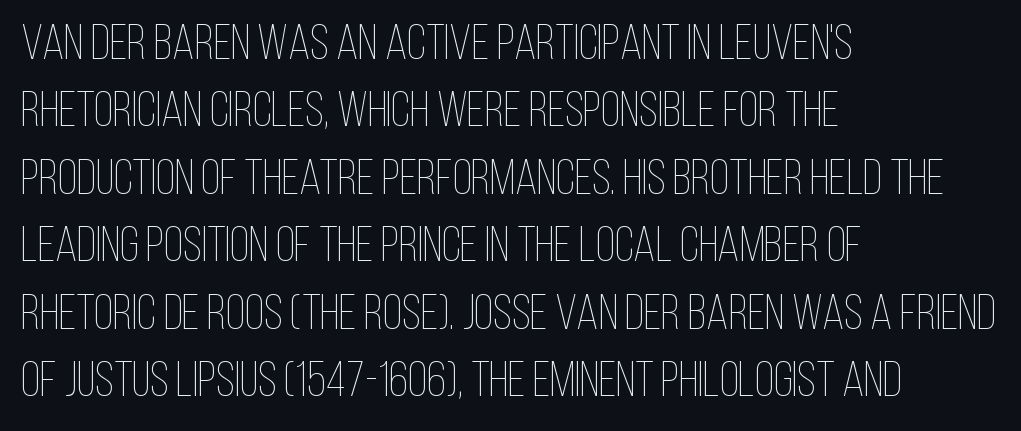
The image shows 50 px thin, condensed type, upright; set left-aligned, normal line spacing (1.35x), normal letter spacing, not underlined; low stroke contrast and a large x-height.
